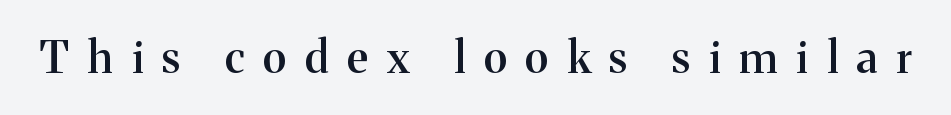
The image shows 44 px semibold serif type, upright; set unusually wide letter spacing (+0.43 em), not underlined; medium stroke contrast and a medium x-height.
